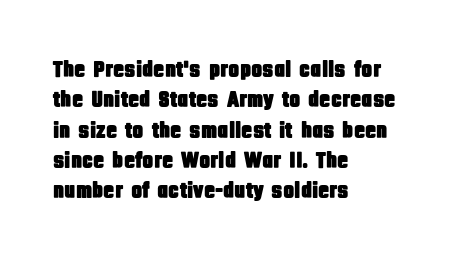
The image shows 23 px text type, upright; set left-aligned, normal line spacing (1.32x), normal letter spacing, not underlined.
